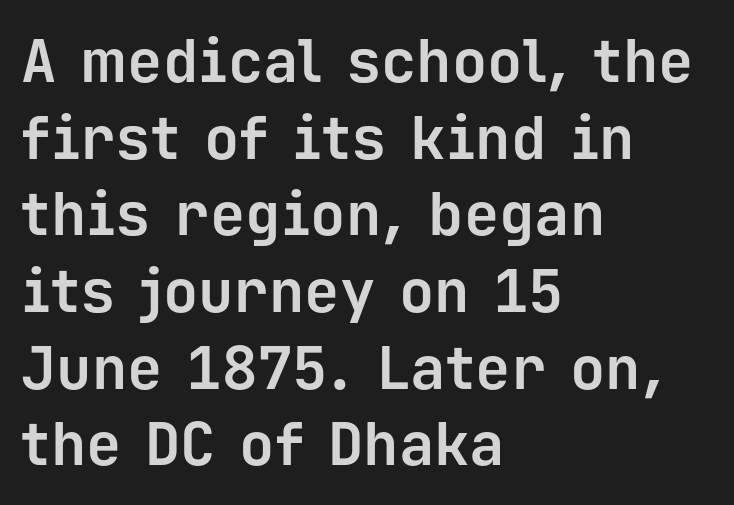
Q: Is the text bold? A: Yes.
Q: Is the text italic (slanted)? A: No, it is upright.
Q: Is the typeface a serif or a sans-serif typeface? A: Sans-serif.
Q: Is the text underlined? A: No.
Q: How is the paragraph aligned? A: Left-aligned.
Q: Is the spacing between letters normal or unusually wide? A: Normal.
Q: Is the spacing between lines tight, normal or loose? A: Normal.
Q: Width (condensed, normal, or wide)? A: Normal.
Q: Stroke contrast? A: Low.
Q: x-height? A: Medium.
Q: Monospaced? A: Yes.
